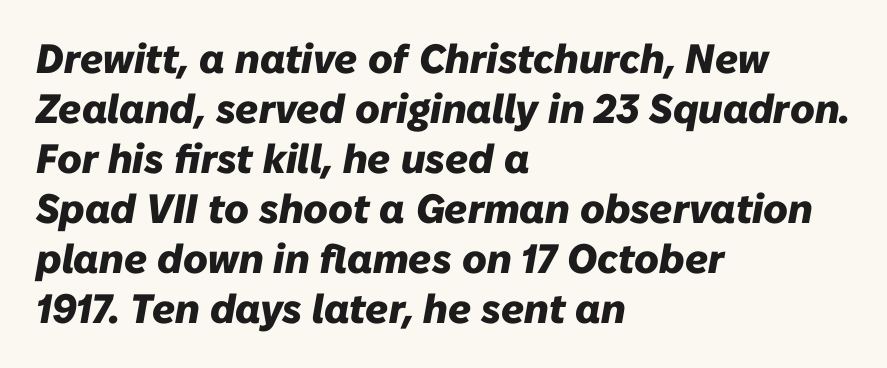
Q: Is the text bold? A: Yes.
Q: Is the text italic (slanted)? A: Yes, it leans right by about 10 degrees.
Q: Is the text underlined? A: No.
Q: How is the paragraph aligned? A: Left-aligned.
Q: Is the spacing between letters normal or unusually wide? A: Normal.
Q: Width (condensed, normal, or wide)? A: Normal.
Q: Stroke contrast? A: Low.
Q: x-height? A: Medium.
Q: Monospaced? A: No.
